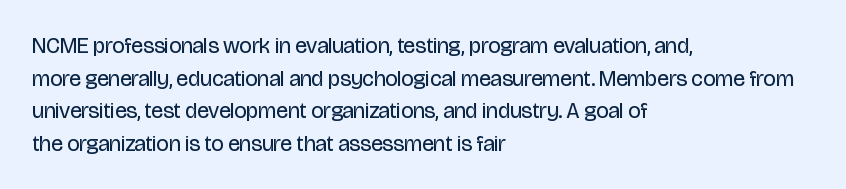
Q: Is the text bold? A: No.
Q: Is the text italic (slanted)? A: No, it is upright.
Q: Is the text underlined? A: No.
Q: How is the paragraph aligned? A: Left-aligned.
Q: Is the spacing between letters normal or unusually wide? A: Normal.
Q: Is the spacing between lines tight, normal or loose? A: Normal.
